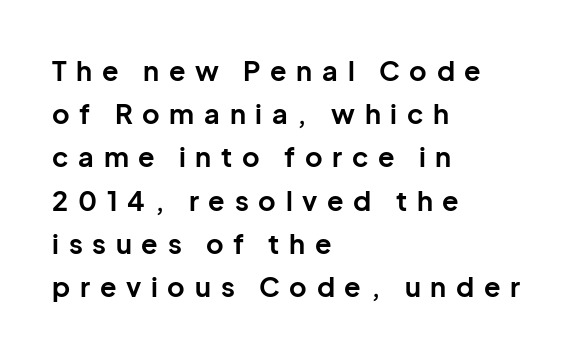
The image shows 27 px bold type, upright; set left-aligned, normal line spacing (1.6x), unusually wide letter spacing (+0.36 em), not underlined.
